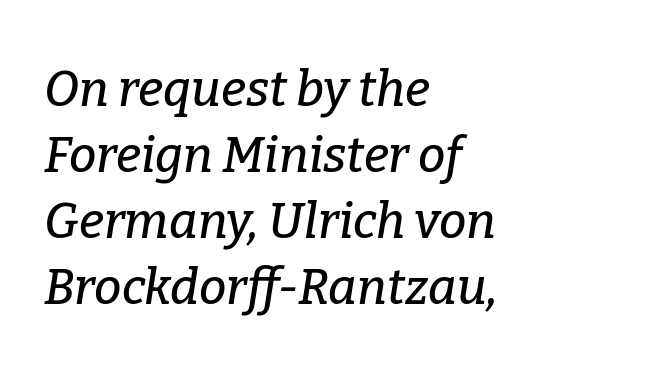
The string is rendered with underlining switched off. If you drew a line through each stem, it would be angled. Each letter keeps its own natural width here, so spacing adapts to shape. Words appear dense and cohesive because spacing is normal.
